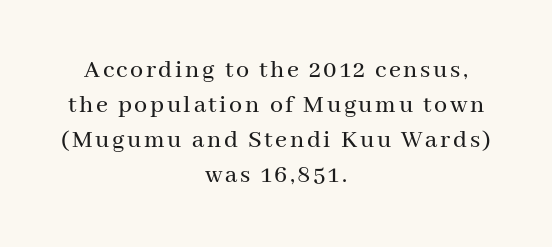
Quick note: interline space is typical. Underlining? Definitely not there. This is the regular roman posture of the typeface. Does the copy run flush right? No — it is centered line by line.
